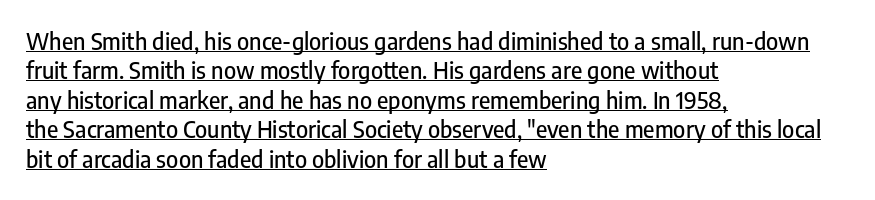
The image shows 23 px text type, upright; set left-aligned, normal line spacing (1.28x), normal letter spacing, underlined.
